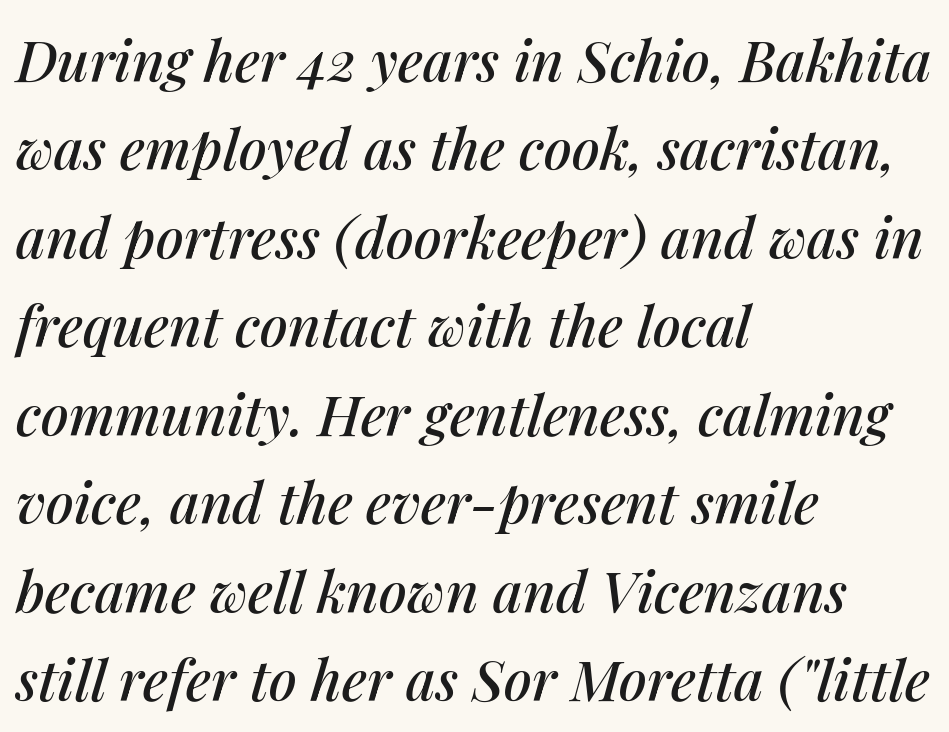
The tracking reads as untouched default to a designer's eye. Reading down the column, the eye jumps a familiar distance to each next line. These lines are rendered in a variable-pitch font. Nobody drew a line under any word here. Notice how the stems are inclined rather than vertical — that's the hallmark of italics. Left-aligned paragraph, ragged on the right.
